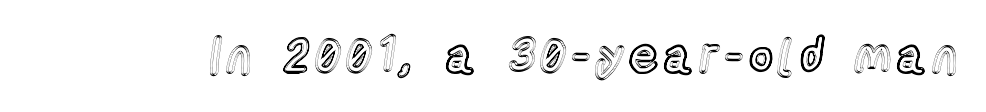
Underlining? Definitely not there. This sample has the flowing, uneven cadence of proportional lettering.
